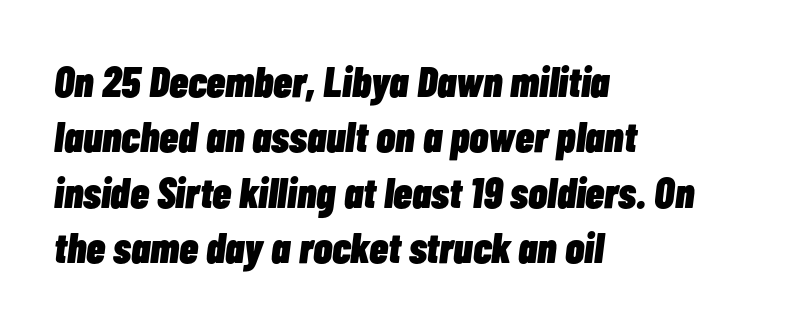
Q: Is the text bold? A: Yes.
Q: Is the text italic (slanted)? A: Yes, it leans right by about 7 degrees.
Q: Is the text underlined? A: No.
Q: How is the paragraph aligned? A: Left-aligned.
Q: Is the spacing between letters normal or unusually wide? A: Normal.
Q: Is the spacing between lines tight, normal or loose? A: Normal.
Q: Width (condensed, normal, or wide)? A: Condensed.
Q: Stroke contrast? A: Low.
Q: x-height? A: Medium.
Q: Monospaced? A: No.
